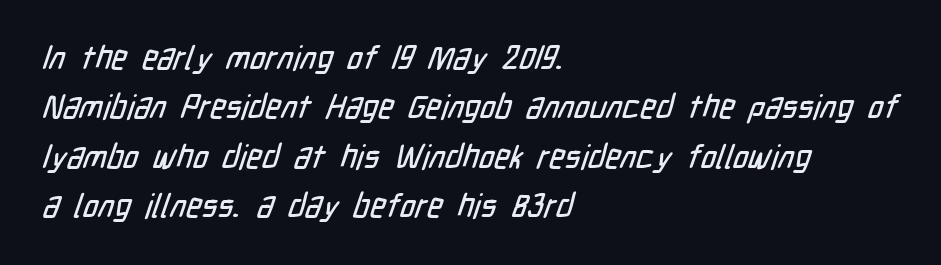
The image shows 33 px condensed sans-serif type; set left-aligned, normal line spacing (1.5x), normal letter spacing, not underlined; low stroke contrast and a medium x-height.
